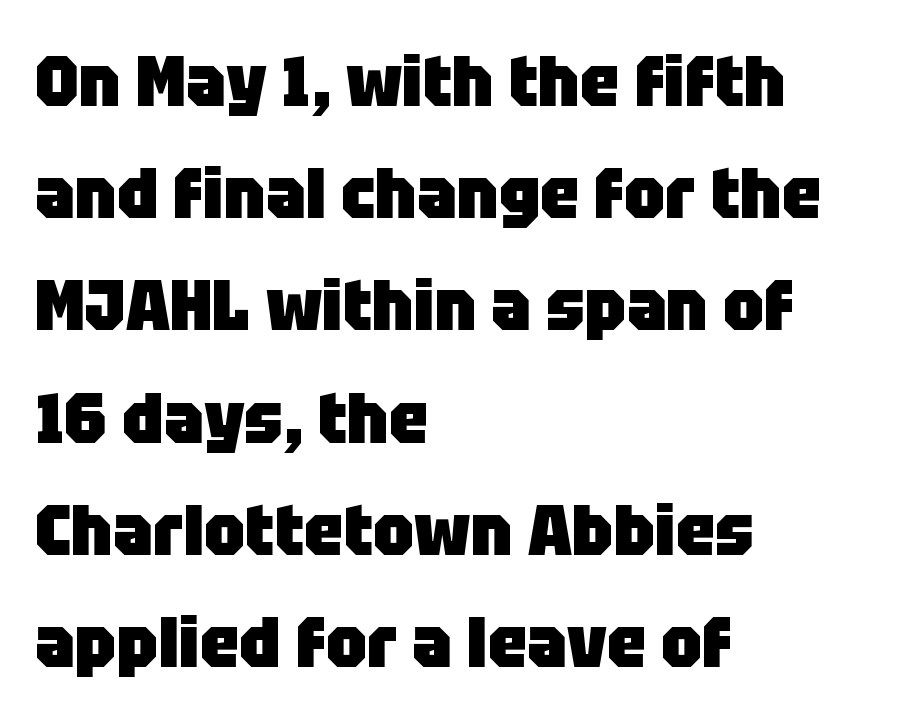
{"serif": "no", "italic": "no", "bold": "yes", "weight": "heavy", "width": "normal", "stroke_contrast": "low", "x_height": "large", "monospaced": "no", "underline": "no", "align": "left", "line_spacing": "normal", "line_spacing_ratio": 1.58, "letter_spacing": "normal", "letter_spacing_em": 0.0, "glyph_px": 71}
